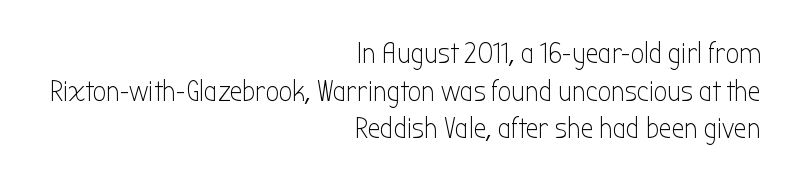
{"serif": "no", "italic": "no", "bold": "no", "weight": "light", "width": "condensed", "stroke_contrast": "low", "x_height": "medium", "monospaced": "no", "underline": "no", "align": "right", "line_spacing": "normal", "line_spacing_ratio": 1.3, "letter_spacing": "normal", "letter_spacing_em": 0.0, "glyph_px": 29}
